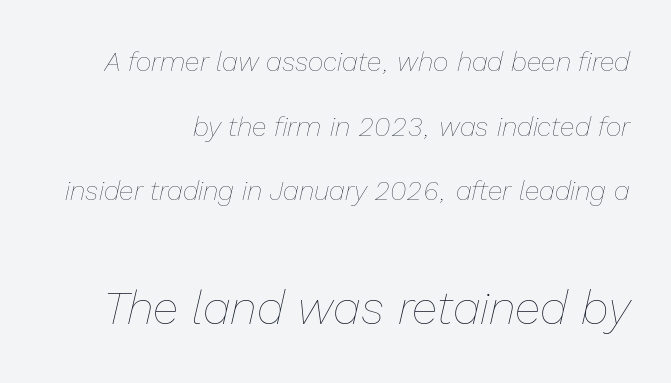
Q: Is the text bold? A: No.
Q: Is the text italic (slanted)? A: Yes, it leans right by about 13 degrees.
Q: Is the text underlined? A: No.
Q: Is the spacing between letters normal or unusually wide? A: Normal.
Q: Is the spacing between lines tight, normal or loose? A: Loose.
Q: Which block of text is set in a larger size, the first (top) or the second (bottom)? A: The second (bottom) one.
Q: Width (condensed, normal, or wide)? A: Normal.
Q: Stroke contrast? A: Low.
Q: x-height? A: Medium.
Q: Monospaced? A: No.
